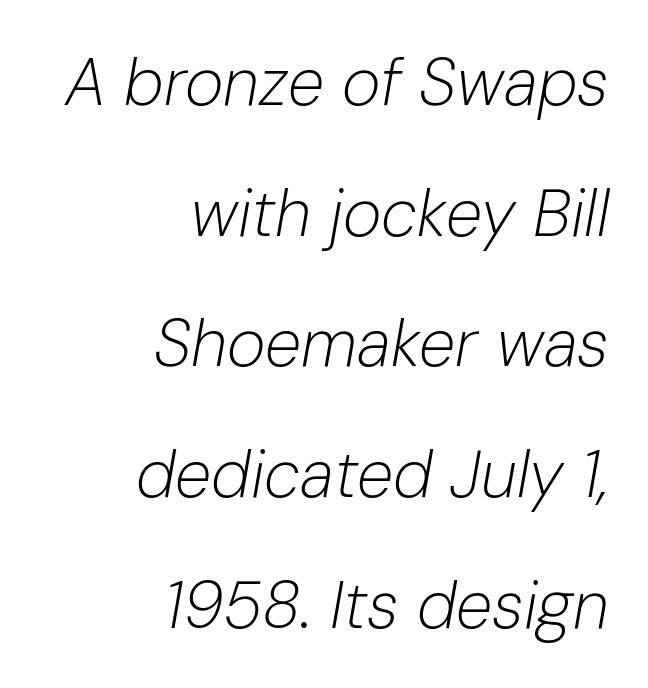
The image shows 66 px light type, italic (leaning right); set right-aligned, loose line spacing (1.98x), normal letter spacing, not underlined; low stroke contrast and a medium x-height.
